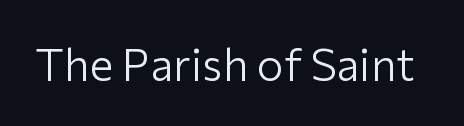
The text was rendered using a sans face with plain stroke endings. Tracking value appears to be zero — textbook default spacing. The cut favours lightness, reaching ordinary text weight at its darkest. This is the regular roman posture of the typeface. Spacing verdict: proportional, widths tailored to each character.
